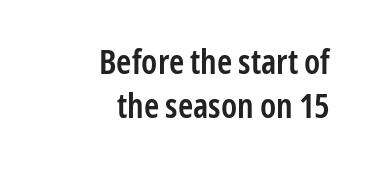
Q: Is the text bold? A: Semi-bold.
Q: Is the text italic (slanted)? A: No, it is upright.
Q: Is the typeface a serif or a sans-serif typeface? A: Sans-serif.
Q: Is the text underlined? A: No.
Q: How is the paragraph aligned? A: Right-aligned.
Q: Is the spacing between letters normal or unusually wide? A: Normal.
Q: Is the spacing between lines tight, normal or loose? A: Normal.
Q: Width (condensed, normal, or wide)? A: Condensed.
Q: Stroke contrast? A: Low.
Q: x-height? A: Medium.
Q: Monospaced? A: No.
